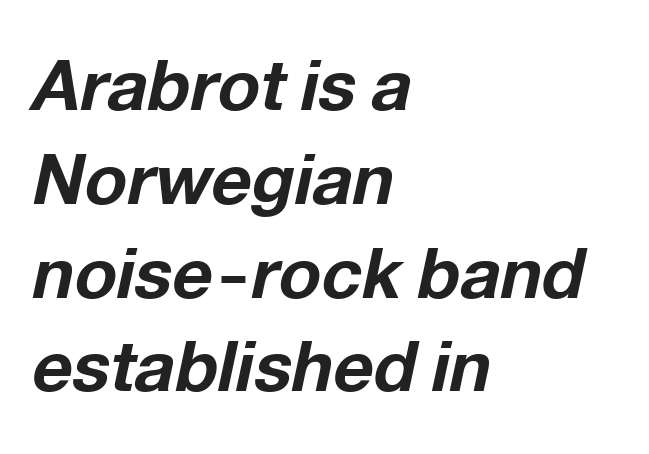
The image shows 70 px bold type, italic (leaning right); set left-aligned, normal line spacing (1.34x), normal letter spacing, not underlined; low stroke contrast and a medium x-height.
